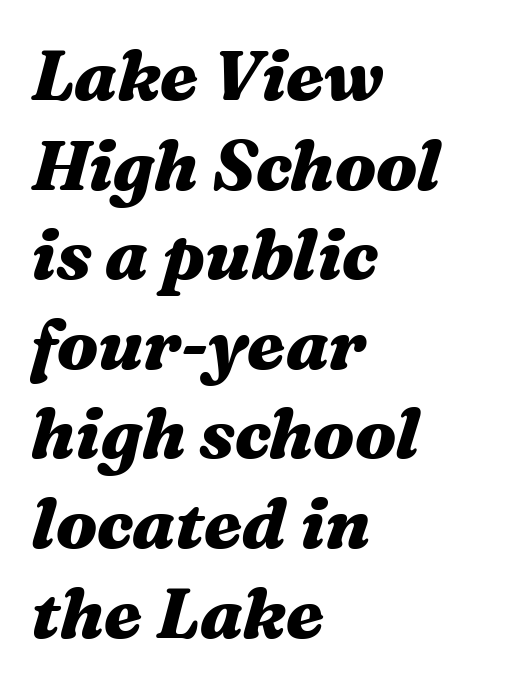
The image shows 70 px heavy, wide type, italic (leaning right); set left-aligned, normal line spacing (1.28x), normal letter spacing, not underlined; medium stroke contrast and a medium x-height.
